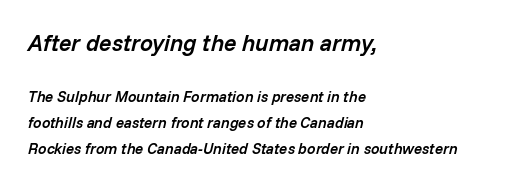
{"italic": "yes", "lean": "right", "slant_degrees": 14, "bold": "semi", "underline": "no", "align": "left", "line_spacing_ratio": 1.75, "letter_spacing": "normal", "letter_spacing_em": 0.0, "larger_block": "first", "size_ratio": 1.53, "glyph_px": 23}
